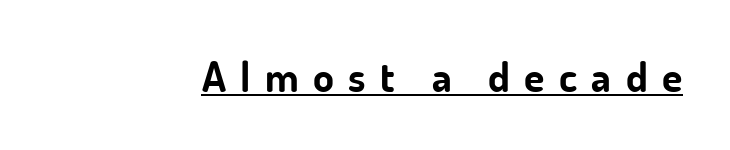
Q: Is the text bold? A: Yes.
Q: Is the text italic (slanted)? A: No, it is upright.
Q: Is the typeface a serif or a sans-serif typeface? A: Sans-serif.
Q: Is the text underlined? A: Yes.
Q: Is the spacing between letters normal or unusually wide? A: Unusually wide.
Q: Width (condensed, normal, or wide)? A: Normal.
Q: Stroke contrast? A: Low.
Q: x-height? A: Small.
Q: Monospaced? A: No.
